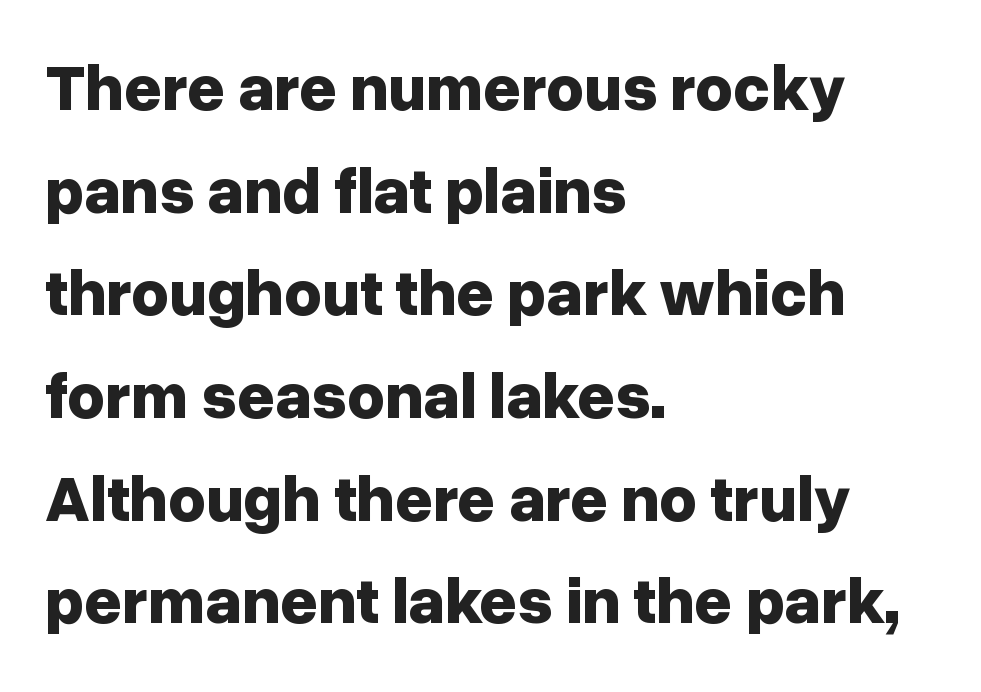
The image shows 65 px bold sans-serif type, upright; set left-aligned, normal line spacing (1.58x), normal letter spacing, not underlined; low stroke contrast and a medium x-height.
